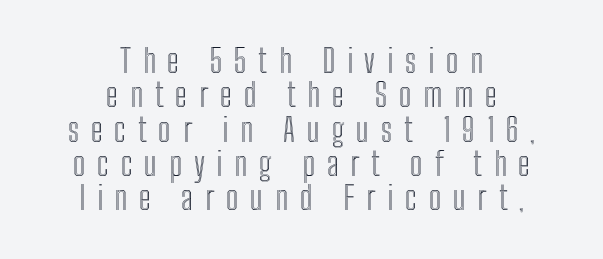
Q: Is the text italic (slanted)? A: No, it is upright.
Q: Is the text underlined? A: No.
Q: How is the paragraph aligned? A: Centered.
Q: Is the spacing between letters normal or unusually wide? A: Unusually wide.
Q: Is the spacing between lines tight, normal or loose? A: Tight.
Q: Width (condensed, normal, or wide)? A: Condensed.
Q: x-height? A: Medium.
Q: Monospaced? A: No.
